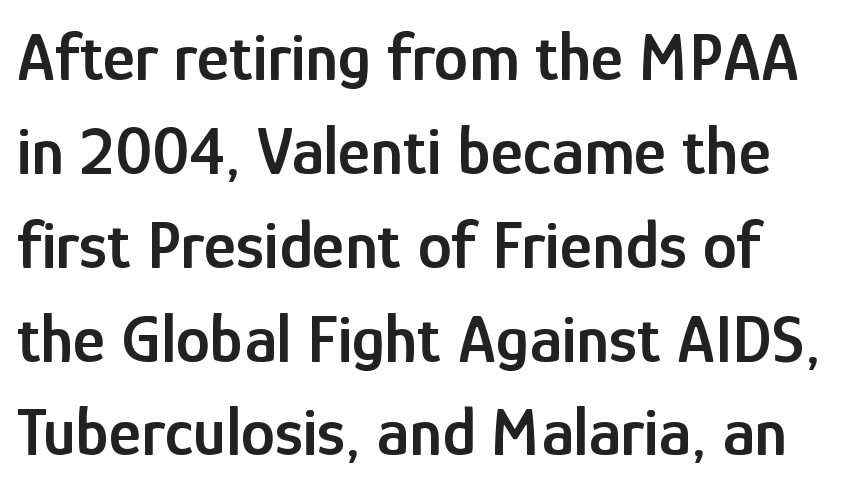
Is this a sans? Yes — the strokes have no serifs. Clear beneath every line of the passage. Here the glyphs are tracked normally, forming tight word shapes. One glance says typical: line gaps are just what's usual.
